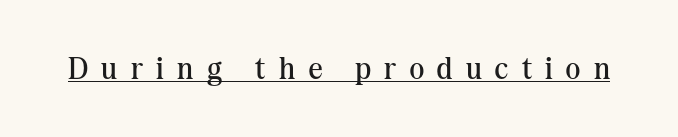
Q: Is the text bold? A: No.
Q: Is the text italic (slanted)? A: No, it is upright.
Q: Is the typeface a serif or a sans-serif typeface? A: Serif.
Q: Is the text underlined? A: Yes.
Q: Is the spacing between letters normal or unusually wide? A: Unusually wide.
Q: Width (condensed, normal, or wide)? A: Normal.
Q: Stroke contrast? A: Medium.
Q: x-height? A: Medium.
Q: Monospaced? A: No.
